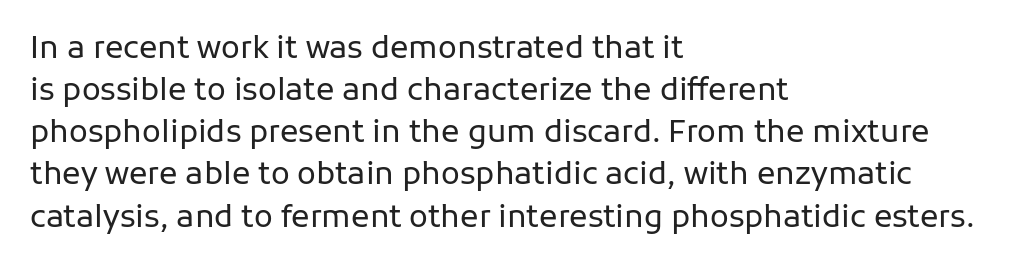
Q: Is the text bold? A: No.
Q: Is the text italic (slanted)? A: No, it is upright.
Q: Is the typeface a serif or a sans-serif typeface? A: Sans-serif.
Q: Is the text underlined? A: No.
Q: How is the paragraph aligned? A: Left-aligned.
Q: Is the spacing between letters normal or unusually wide? A: Normal.
Q: Is the spacing between lines tight, normal or loose? A: Normal.
Q: Width (condensed, normal, or wide)? A: Normal.
Q: Stroke contrast? A: Low.
Q: x-height? A: Medium.
Q: Monospaced? A: No.
